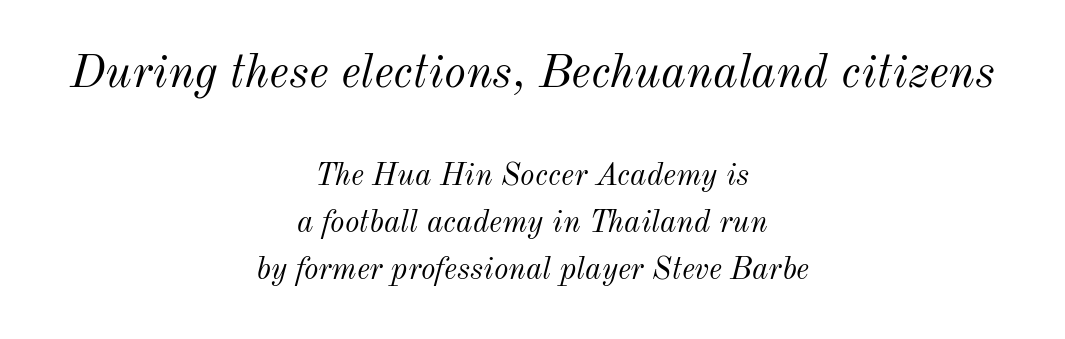
{"italic": "yes", "lean": "right", "slant_degrees": 12, "bold": "no", "weight": "light", "width": "normal", "stroke_contrast": "medium", "x_height": "small", "monospaced": "no", "underline": "no", "align": "center", "line_spacing": "normal", "line_spacing_ratio": 1.53, "letter_spacing": "normal", "letter_spacing_em": 0.0, "larger_block": "first", "size_ratio": 1.52, "glyph_px": 47}
